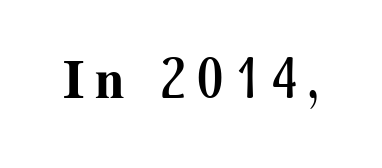
The image shows 56 px bold serif type, upright; set not underlined; medium stroke contrast and a medium x-height.
